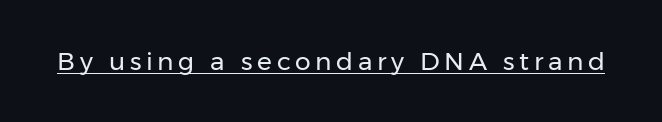
{"italic": "no", "bold": "no", "underline": "yes", "glyph_px": 25}
